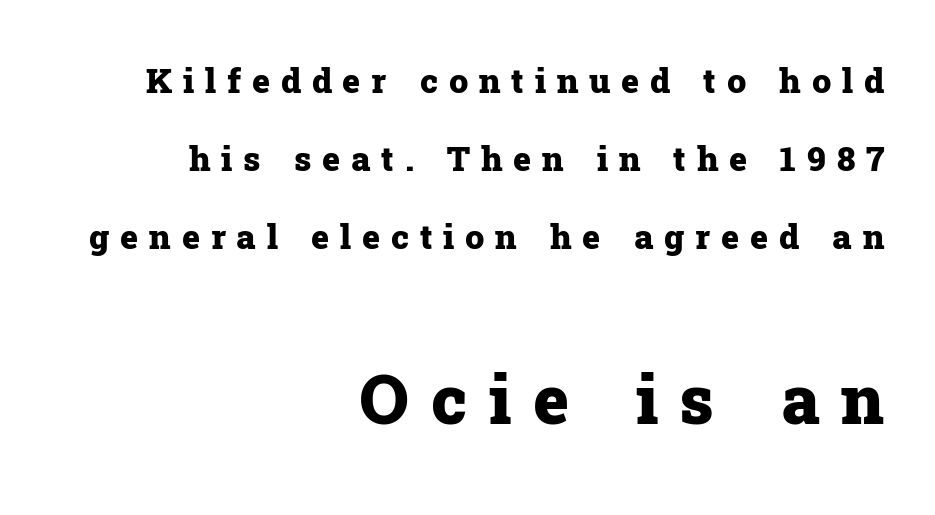
{"serif": "yes", "italic": "no", "bold": "yes", "weight": "heavy", "width": "normal", "stroke_contrast": "low", "x_height": "medium", "monospaced": "no", "underline": "no", "align": "right", "line_spacing": "loose", "line_spacing_ratio": 2.3, "letter_spacing": "wide", "letter_spacing_em": 0.32, "larger_block": "second", "size_ratio": 2.0, "glyph_px": 68}
